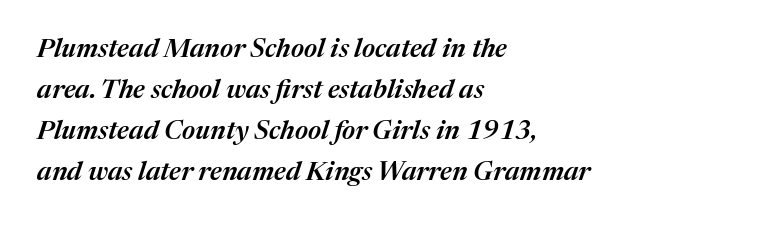
Words float on clear page, feet unadorned. The passage shown has conventional tracking throughout. Style check: oblique. Is the block centered? No — it sits flush against the left margin. Summary of vertical rhythm: regular, with standard interline spacing.
